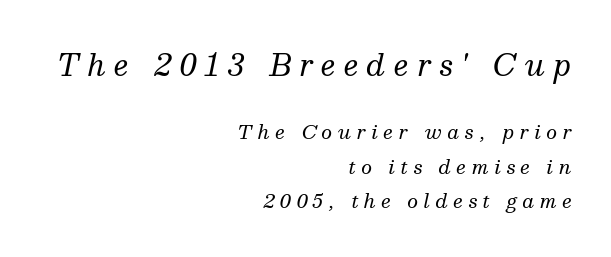
Looks like regular typesetting: each glyph gets only the width it needs. Spacing between characters has been opened up far beyond the box default. The font's italic variant was chosen for this text. Larger block? The one above; the one below is distinctly smaller. Right-aligned paragraph, ragged on the left. The area under the type is left untouched.
